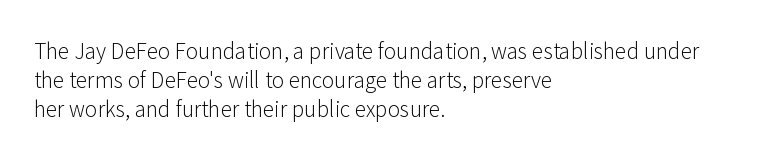
Q: Is the text bold? A: No.
Q: Is the text italic (slanted)? A: No, it is upright.
Q: Is the text underlined? A: No.
Q: How is the paragraph aligned? A: Left-aligned.
Q: Is the spacing between letters normal or unusually wide? A: Normal.
Q: Is the spacing between lines tight, normal or loose? A: Normal.
